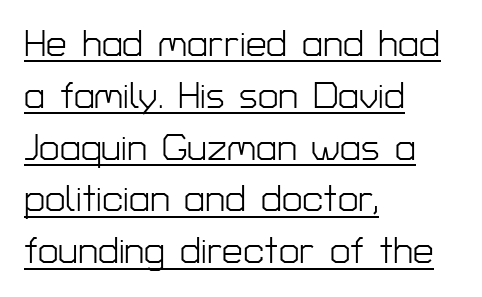
Q: Is the text bold? A: No.
Q: Is the text italic (slanted)? A: No, it is upright.
Q: Is the typeface a serif or a sans-serif typeface? A: Sans-serif.
Q: Is the text underlined? A: Yes.
Q: How is the paragraph aligned? A: Left-aligned.
Q: Is the spacing between letters normal or unusually wide? A: Normal.
Q: Is the spacing between lines tight, normal or loose? A: Normal.
Q: Width (condensed, normal, or wide)? A: Normal.
Q: Stroke contrast? A: Low.
Q: x-height? A: Medium.
Q: Monospaced? A: No.
